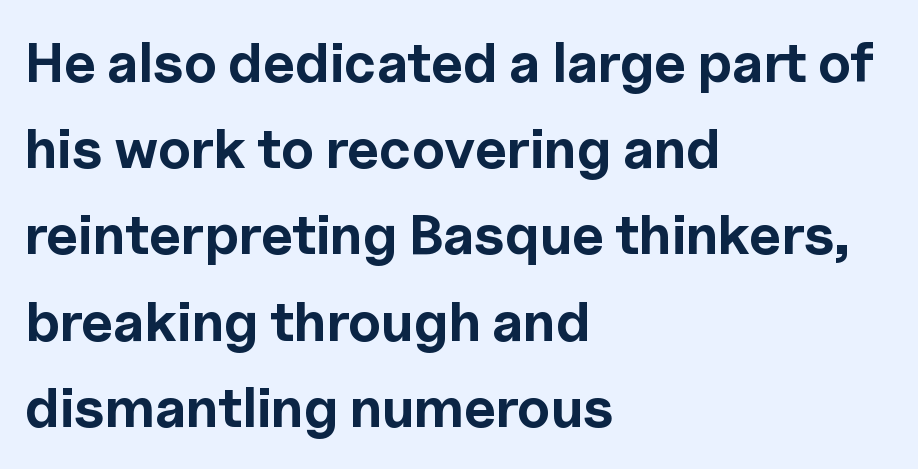
Q: Is the text bold? A: Yes.
Q: Is the text italic (slanted)? A: No, it is upright.
Q: Is the typeface a serif or a sans-serif typeface? A: Sans-serif.
Q: Is the text underlined? A: No.
Q: How is the paragraph aligned? A: Left-aligned.
Q: Is the spacing between letters normal or unusually wide? A: Normal.
Q: Is the spacing between lines tight, normal or loose? A: Normal.
Q: Width (condensed, normal, or wide)? A: Normal.
Q: x-height? A: Medium.
Q: Monospaced? A: No.
